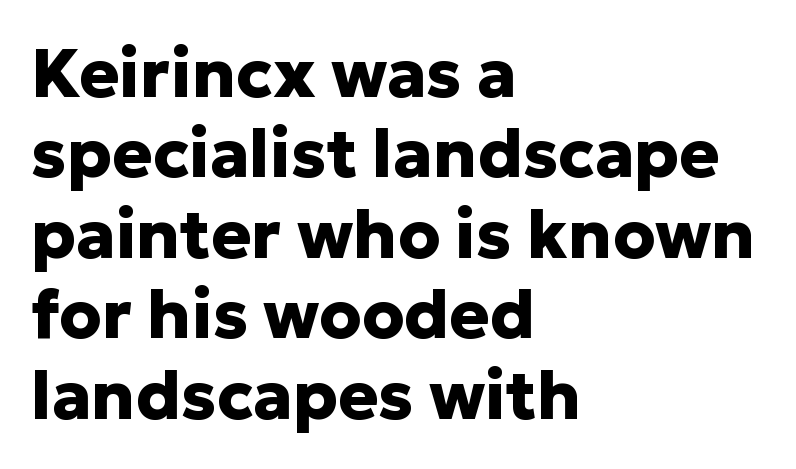
{"serif": "no", "italic": "no", "bold": "yes", "weight": "heavy", "width": "normal", "stroke_contrast": "low", "x_height": "medium", "monospaced": "no", "underline": "no", "align": "left", "line_spacing_ratio": 1.2, "letter_spacing": "normal", "letter_spacing_em": 0.0, "glyph_px": 67}
